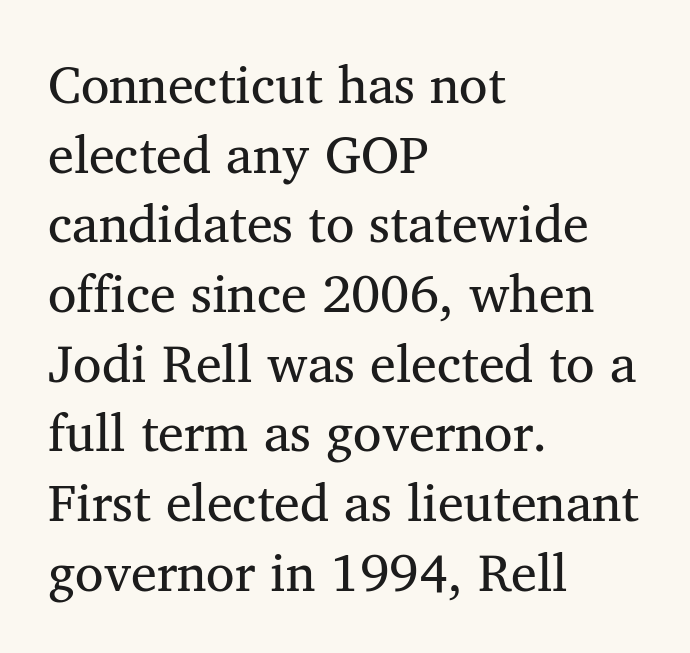
Reading down the column, the eye jumps a familiar distance to each next line. No italicization has been applied; the sample stays upright. Character widths vary here, with narrow letters taking less room than wide ones. Every row of glyphs begins at an identical x-position on the left.
